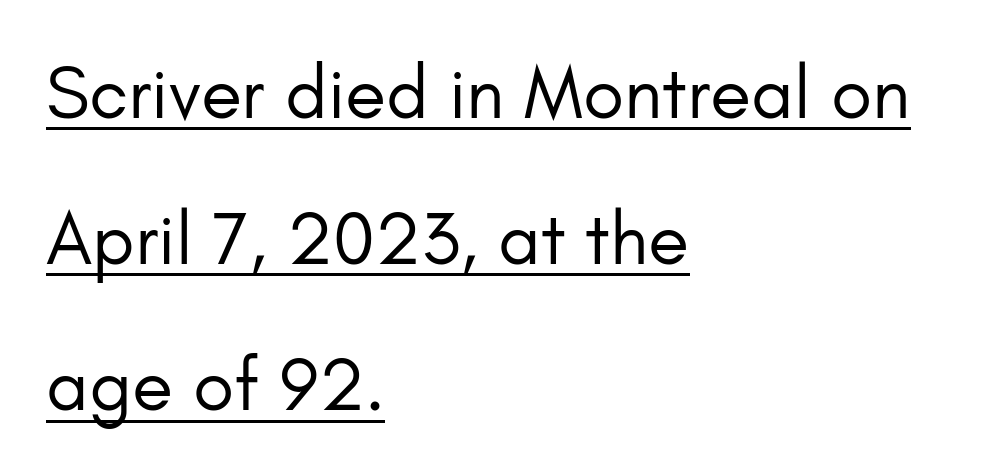
The image shows 75 px regular-weight sans-serif type, upright; set left-aligned, loose line spacing (1.95x), normal letter spacing, underlined; low stroke contrast and a small x-height.
